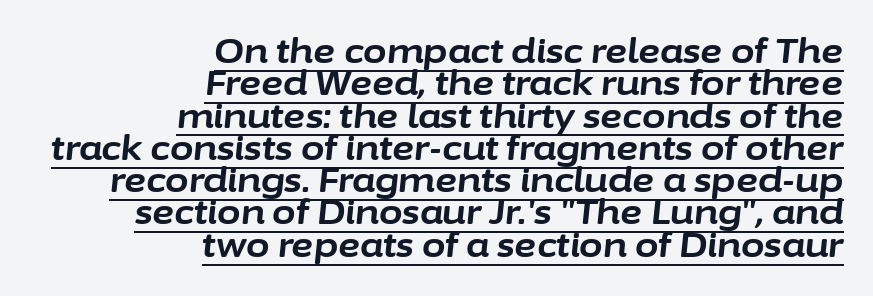
{"italic": "yes", "lean": "right", "slant_degrees": 6, "bold": "yes", "weight": "bold", "width": "normal", "stroke_contrast": "low", "x_height": "medium", "monospaced": "no", "underline": "yes", "align": "right", "line_spacing": "tight", "line_spacing_ratio": 0.95, "letter_spacing": "normal", "letter_spacing_em": 0.0, "glyph_px": 34}
